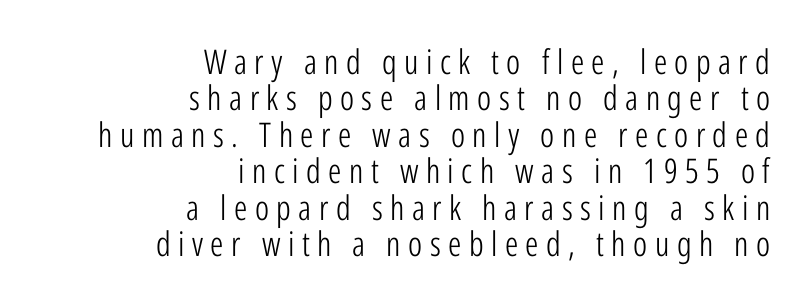
Q: Is the text bold? A: No.
Q: Is the text italic (slanted)? A: No, it is upright.
Q: Is the typeface a serif or a sans-serif typeface? A: Sans-serif.
Q: Is the text underlined? A: No.
Q: How is the paragraph aligned? A: Right-aligned.
Q: Is the spacing between letters normal or unusually wide? A: Unusually wide.
Q: Is the spacing between lines tight, normal or loose? A: Tight.
Q: Width (condensed, normal, or wide)? A: Condensed.
Q: Stroke contrast? A: Low.
Q: x-height? A: Medium.
Q: Monospaced? A: No.
